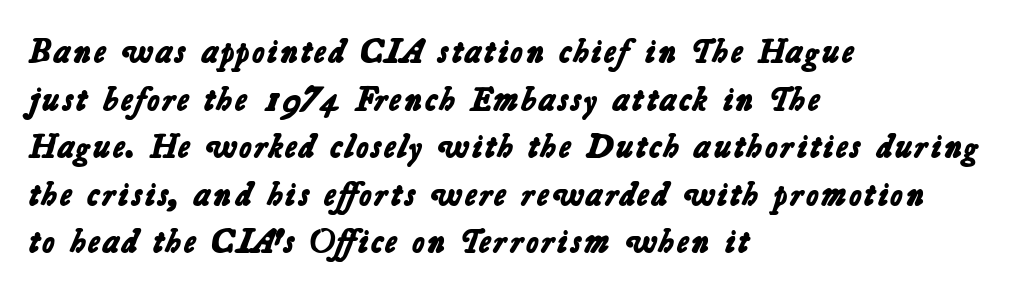
Q: Is the text bold? A: Yes.
Q: Is the typeface a serif or a sans-serif typeface? A: Sans-serif.
Q: Is the text underlined? A: No.
Q: How is the paragraph aligned? A: Left-aligned.
Q: Is the spacing between letters normal or unusually wide? A: Normal.
Q: Is the spacing between lines tight, normal or loose? A: Normal.
Q: Width (condensed, normal, or wide)? A: Normal.
Q: Stroke contrast? A: Low.
Q: x-height? A: Medium.
Q: Monospaced? A: No.
